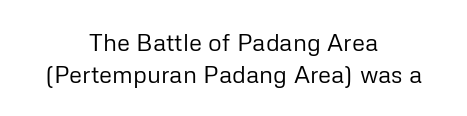
One glance says typical: line gaps are just what's usual. The rendering positions every line midway between the sides. Words float on clear page, feet unadorned. Here the glyphs are tracked normally, forming tight word shapes.
